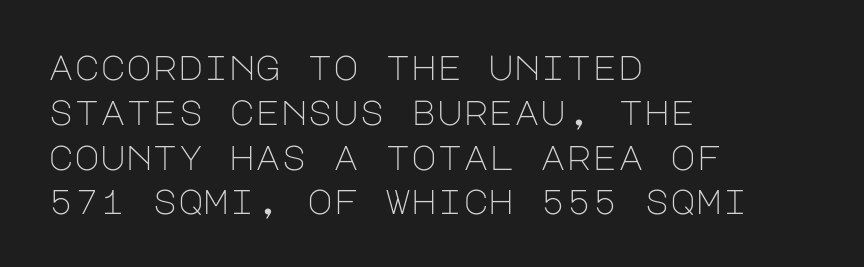
Q: Is the text bold? A: No.
Q: Is the text italic (slanted)? A: No, it is upright.
Q: Is the typeface a serif or a sans-serif typeface? A: Sans-serif.
Q: Is the text underlined? A: No.
Q: How is the paragraph aligned? A: Left-aligned.
Q: Is the spacing between letters normal or unusually wide? A: Normal.
Q: Is the spacing between lines tight, normal or loose? A: Normal.
Q: Width (condensed, normal, or wide)? A: Normal.
Q: Stroke contrast? A: Low.
Q: x-height? A: Large.
